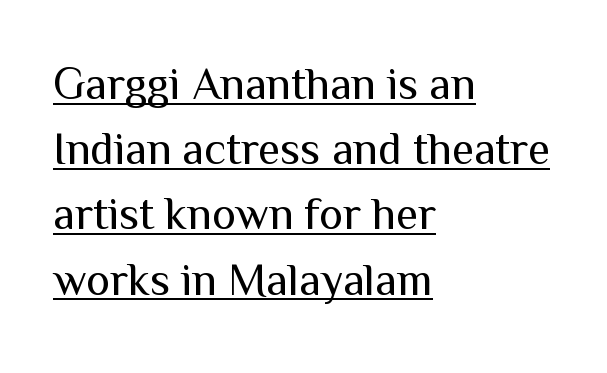
The image shows 45 px regular-weight sans-serif type, upright; set left-aligned, normal line spacing (1.45x), normal letter spacing, underlined; medium stroke contrast and a medium x-height.
